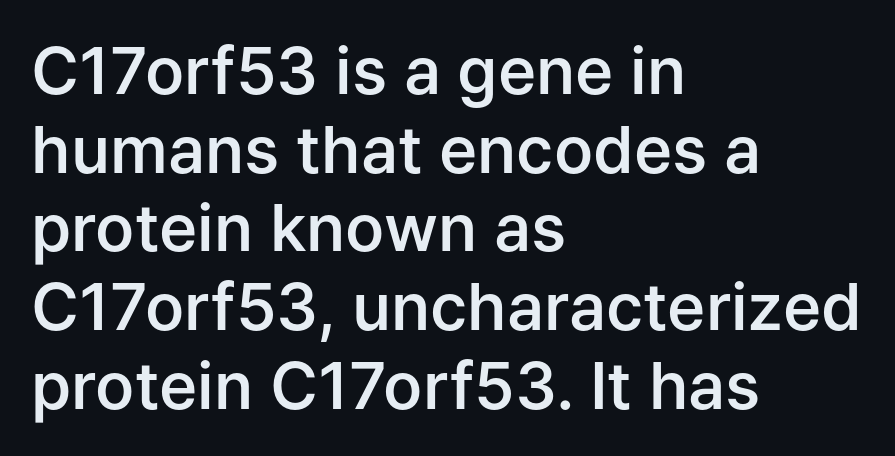
The image shows 65 px semibold sans-serif type, upright; set left-aligned, line spacing 1.21x, normal letter spacing, not underlined; low stroke contrast and a medium x-height.
